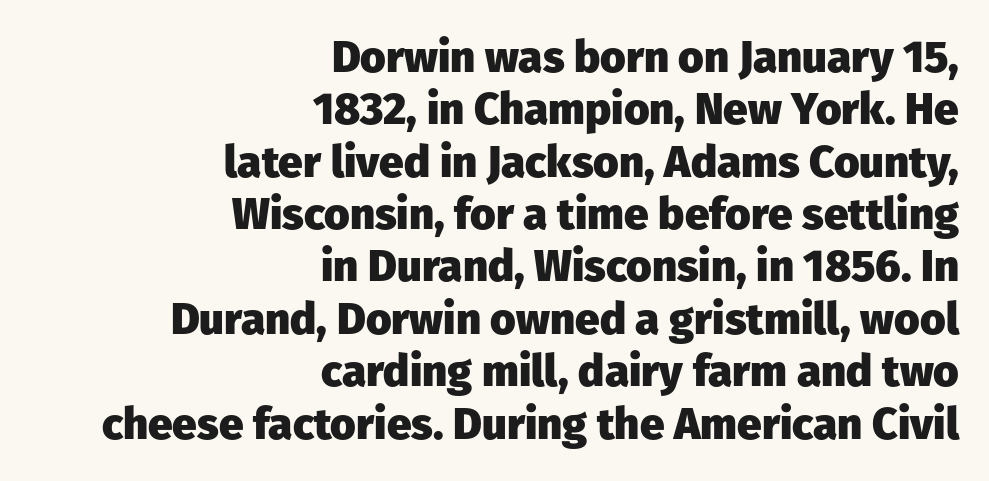
{"serif": "no", "italic": "no", "bold": "yes", "weight": "heavy", "width": "normal", "stroke_contrast": "low", "x_height": "medium", "monospaced": "no", "underline": "no", "align": "right", "line_spacing_ratio": 1.19, "letter_spacing": "normal", "letter_spacing_em": 0.0, "glyph_px": 44}
